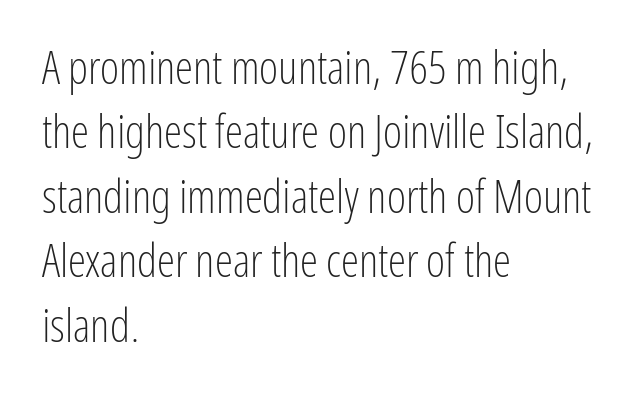
Q: Is the text bold? A: No.
Q: Is the text italic (slanted)? A: No, it is upright.
Q: Is the typeface a serif or a sans-serif typeface? A: Sans-serif.
Q: Is the text underlined? A: No.
Q: How is the paragraph aligned? A: Left-aligned.
Q: Is the spacing between letters normal or unusually wide? A: Normal.
Q: Is the spacing between lines tight, normal or loose? A: Normal.
Q: Width (condensed, normal, or wide)? A: Condensed.
Q: Stroke contrast? A: Low.
Q: x-height? A: Medium.
Q: Monospaced? A: No.
